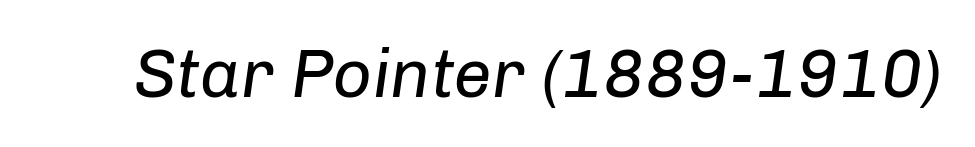
The image shows 68 px regular-weight type, italic (leaning right); set normal letter spacing, not underlined; low stroke contrast and a medium x-height.
